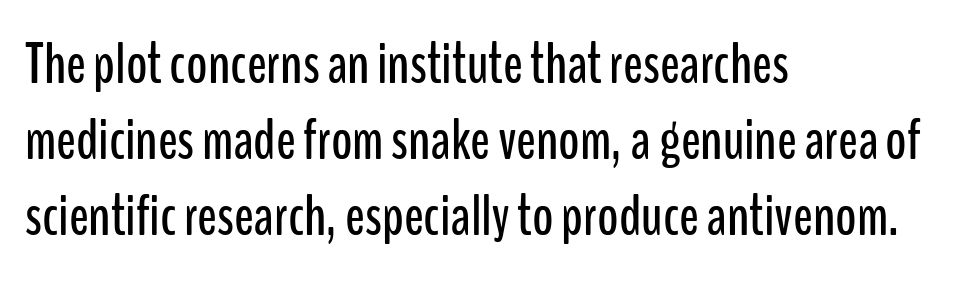
This sample uses plain, unmodified letter spacing. A typesetter would label this face a sans. Character widths vary here, with narrow letters taking less room than wide ones. Teacher's note: observe the even left margin — that is flush-left alignment.
